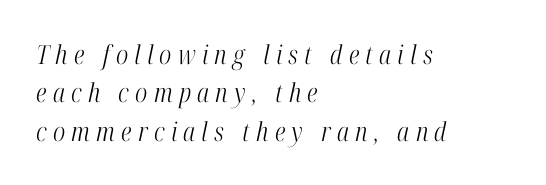
The image shows 26 px text type, italic (leaning right); set left-aligned, normal line spacing (1.48x), unusually wide letter spacing (+0.24 em), not underlined.
